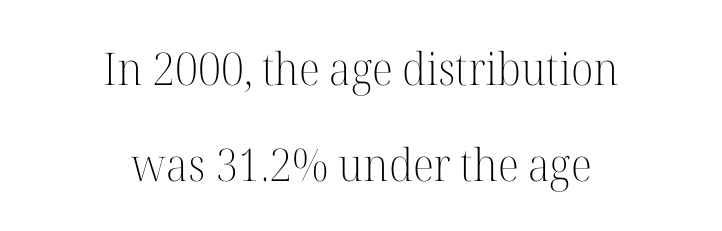
Q: Is the text bold? A: No.
Q: Is the text italic (slanted)? A: No, it is upright.
Q: Is the typeface a serif or a sans-serif typeface? A: Serif.
Q: Is the text underlined? A: No.
Q: How is the paragraph aligned? A: Centered.
Q: Is the spacing between letters normal or unusually wide? A: Normal.
Q: Is the spacing between lines tight, normal or loose? A: Loose.
Q: Width (condensed, normal, or wide)? A: Normal.
Q: Stroke contrast? A: High.
Q: x-height? A: Medium.
Q: Monospaced? A: No.
